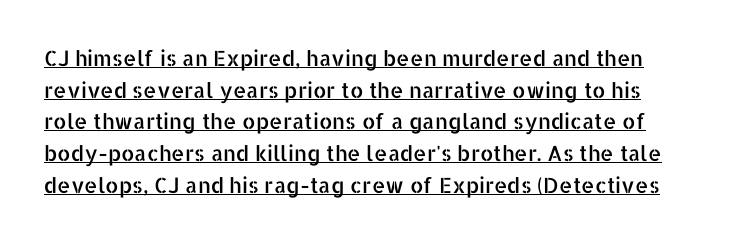
Q: Is the text italic (slanted)? A: No, it is upright.
Q: Is the text underlined? A: Yes.
Q: Is the spacing between letters normal or unusually wide? A: Normal.
Q: Is the spacing between lines tight, normal or loose? A: Normal.
